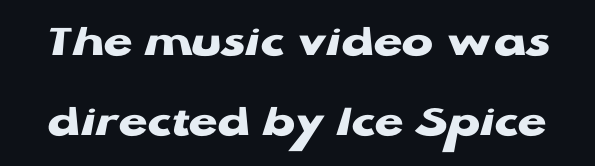
Q: Is the text bold? A: Yes.
Q: Is the text italic (slanted)? A: No, it is upright.
Q: Is the typeface a serif or a sans-serif typeface? A: Sans-serif.
Q: Is the text underlined? A: No.
Q: Is the spacing between letters normal or unusually wide? A: Normal.
Q: Is the spacing between lines tight, normal or loose? A: Normal.
Q: Width (condensed, normal, or wide)? A: Wide.
Q: Stroke contrast? A: Low.
Q: x-height? A: Medium.
Q: Monospaced? A: No.
